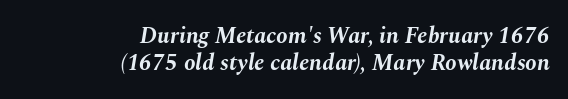
{"italic": "yes", "lean": "right", "slant_degrees": 10, "bold": "yes", "underline": "no", "align": "right", "line_spacing_ratio": 1.16, "letter_spacing": "normal", "letter_spacing_em": 0.0, "glyph_px": 23}
